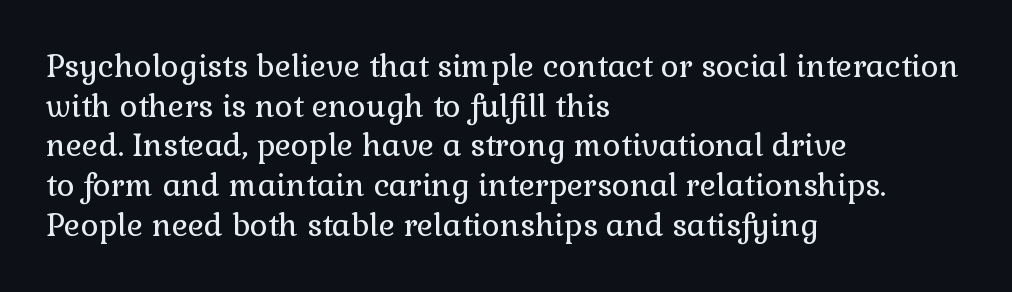
Q: Is the text bold? A: No.
Q: Is the text italic (slanted)? A: No, it is upright.
Q: Is the typeface a serif or a sans-serif typeface? A: Serif.
Q: Is the text underlined? A: No.
Q: How is the paragraph aligned? A: Left-aligned.
Q: Is the spacing between letters normal or unusually wide? A: Normal.
Q: Is the spacing between lines tight, normal or loose? A: Normal.
Q: Width (condensed, normal, or wide)? A: Normal.
Q: x-height? A: Medium.
Q: Monospaced? A: No.
